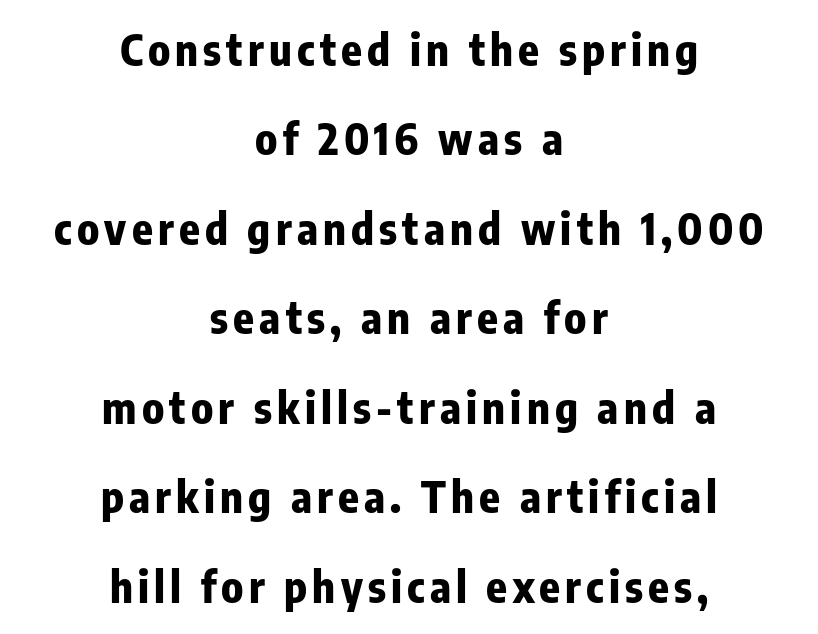
Q: Is the text bold? A: Yes.
Q: Is the text italic (slanted)? A: No, it is upright.
Q: Is the typeface a serif or a sans-serif typeface? A: Sans-serif.
Q: Is the text underlined? A: No.
Q: How is the paragraph aligned? A: Centered.
Q: Is the spacing between lines tight, normal or loose? A: Loose.
Q: Width (condensed, normal, or wide)? A: Condensed.
Q: Stroke contrast? A: Low.
Q: x-height? A: Medium.
Q: Monospaced? A: No.
